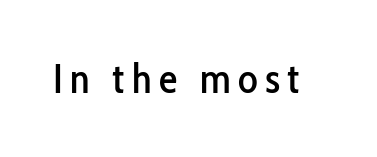
The image shows 41 px condensed sans-serif type, upright; set not underlined; low stroke contrast and a medium x-height.
